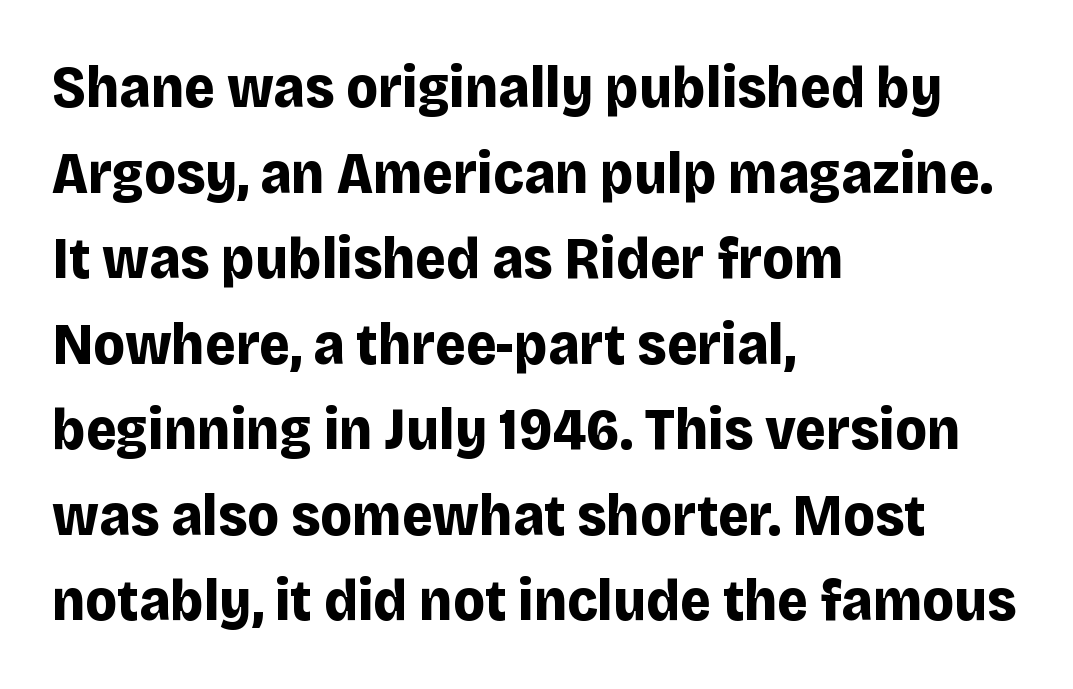
{"serif": "no", "italic": "no", "bold": "yes", "weight": "bold", "width": "normal", "stroke_contrast": "low", "x_height": "large", "monospaced": "no", "underline": "no", "align": "left", "line_spacing": "normal", "line_spacing_ratio": 1.45, "letter_spacing": "normal", "letter_spacing_em": 0.0, "glyph_px": 59}
